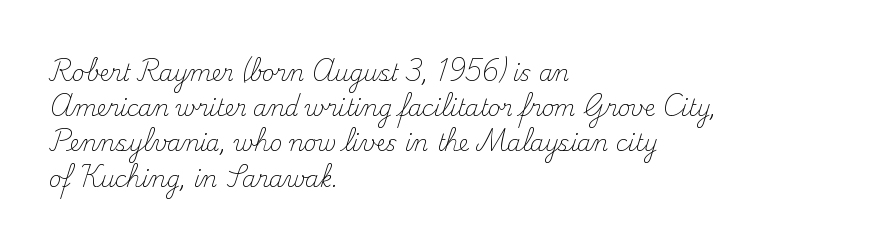
A quiet, ordinary-to-light weight characterises the typeface. Default kerning and tracking; the words read as compact shapes. These lines stack with their left ends in a neat column. The leading is moderate, giving the passage an even texture.
